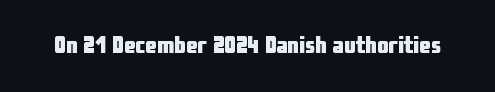
The image shows 23 px bold type, upright; set normal letter spacing, not underlined.
